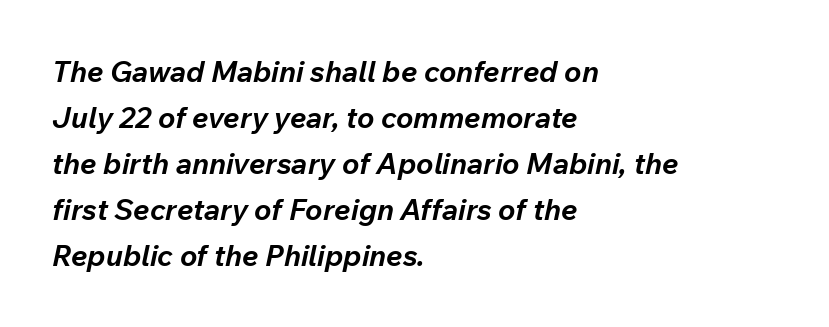
{"italic": "yes", "lean": "right", "slant_degrees": 12, "bold": "yes", "weight": "bold", "width": "normal", "stroke_contrast": "low", "x_height": "medium", "monospaced": "no", "underline": "no", "align": "left", "line_spacing": "normal", "line_spacing_ratio": 1.59, "letter_spacing": "normal", "letter_spacing_em": 0.0, "glyph_px": 29}
